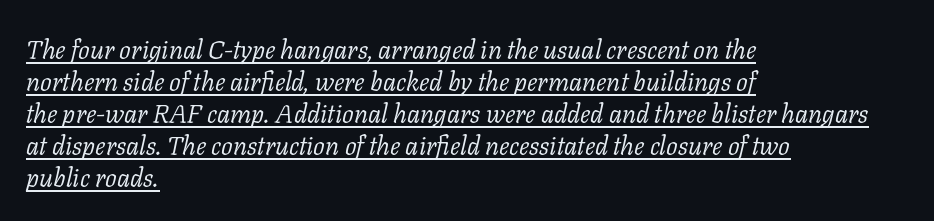
The image shows 26 px text type, italic (leaning right); set left-aligned, line spacing 1.23x, normal letter spacing, underlined.
